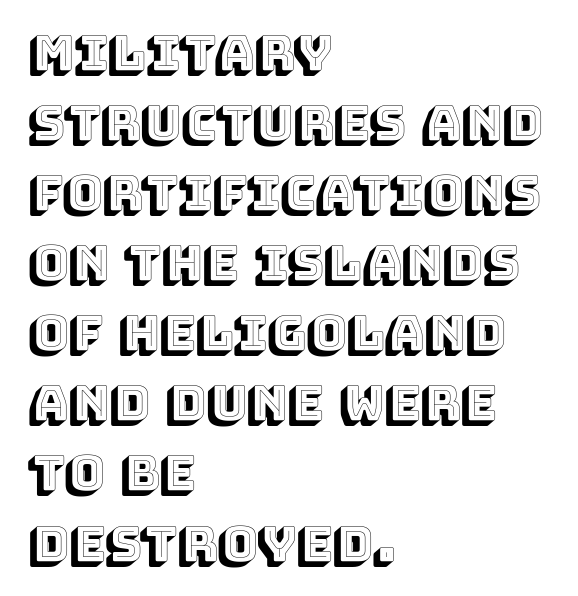
{"italic": "no", "width": "normal", "x_height": "large", "monospaced": "no", "underline": "no", "align": "left", "line_spacing": "normal", "line_spacing_ratio": 1.46, "letter_spacing": "normal", "letter_spacing_em": 0.0, "glyph_px": 48}
